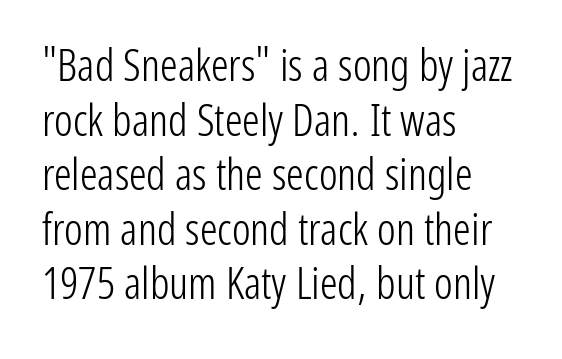
Upright lettering throughout. Proportional: the letters do not fall into vertical columns. The foot of each line stays bare and open. Summary of weight: not heavy and not bold.
